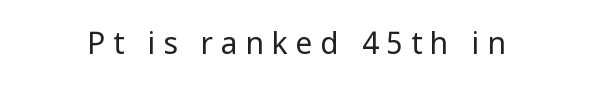
The image shows 30 px regular-weight, condensed sans-serif type, upright; set unusually wide letter spacing (+0.26 em), not underlined; low stroke contrast and a large x-height.
